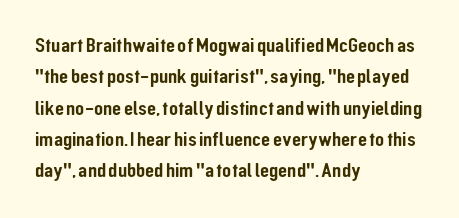
The image shows 21 px text type, upright; set left-aligned, normal line spacing (1.49x), normal letter spacing, not underlined.
